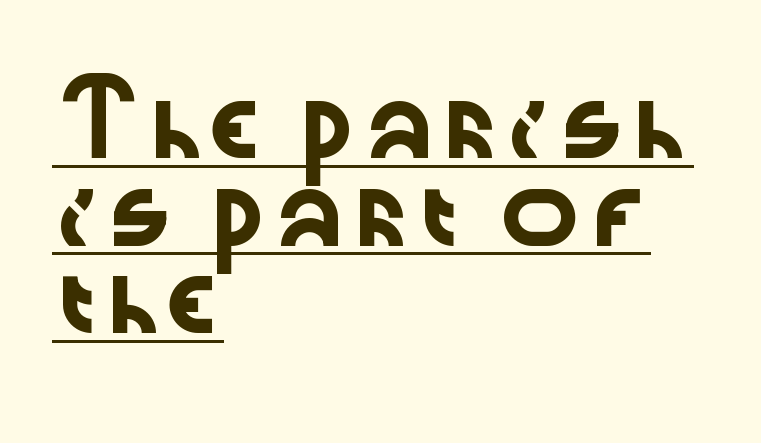
{"serif": "no", "italic": "no", "width": "wide", "stroke_contrast": "low", "x_height": "medium", "monospaced": "no", "underline": "yes", "align": "left", "line_spacing": "normal", "line_spacing_ratio": 1.29, "letter_spacing": "normal", "letter_spacing_em": 0.0, "glyph_px": 68}
